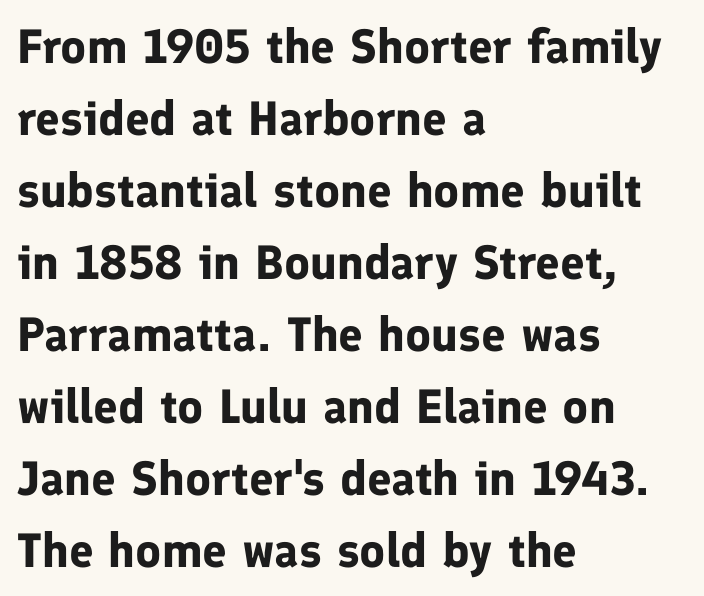
Q: Is the text bold? A: Yes.
Q: Is the text italic (slanted)? A: No, it is upright.
Q: Is the typeface a serif or a sans-serif typeface? A: Sans-serif.
Q: Is the text underlined? A: No.
Q: How is the paragraph aligned? A: Left-aligned.
Q: Is the spacing between letters normal or unusually wide? A: Normal.
Q: Is the spacing between lines tight, normal or loose? A: Normal.
Q: Width (condensed, normal, or wide)? A: Normal.
Q: Stroke contrast? A: Low.
Q: x-height? A: Medium.
Q: Monospaced? A: No.
